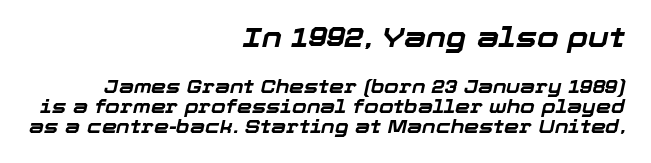
Q: Is the text bold? A: Yes.
Q: Is the text italic (slanted)? A: Yes, it leans right by about 12 degrees.
Q: Is the text underlined? A: No.
Q: How is the paragraph aligned? A: Right-aligned.
Q: Is the spacing between letters normal or unusually wide? A: Normal.
Q: Is the spacing between lines tight, normal or loose? A: Tight.
Q: Which block of text is set in a larger size, the first (top) or the second (bottom)? A: The first (top) one.
Q: Width (condensed, normal, or wide)? A: Normal.
Q: Stroke contrast? A: Low.
Q: x-height? A: Medium.
Q: Monospaced? A: No.
